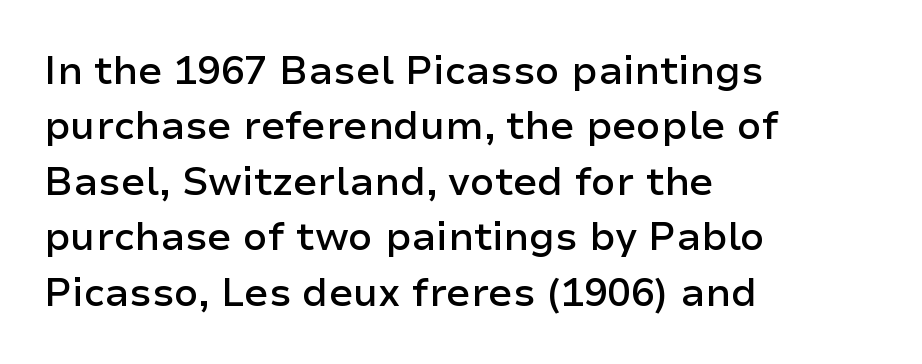
The image shows 39 px semibold sans-serif type, upright; set left-aligned, normal line spacing (1.42x), normal letter spacing, not underlined; low stroke contrast and a medium x-height.
